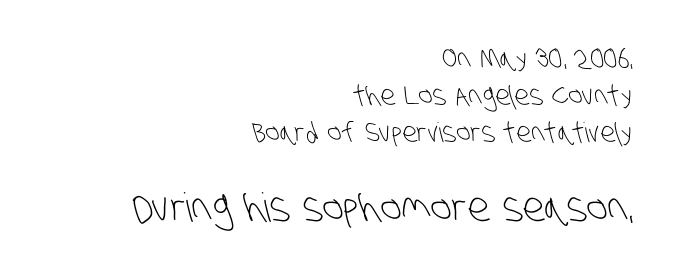
Does the bottom block carry the larger type? Yes, it does. Stems here are at most as thick as an everyday book face. The passage shown is not underscored anywhere. Examine the stroke ends and you'll find no serifs.
